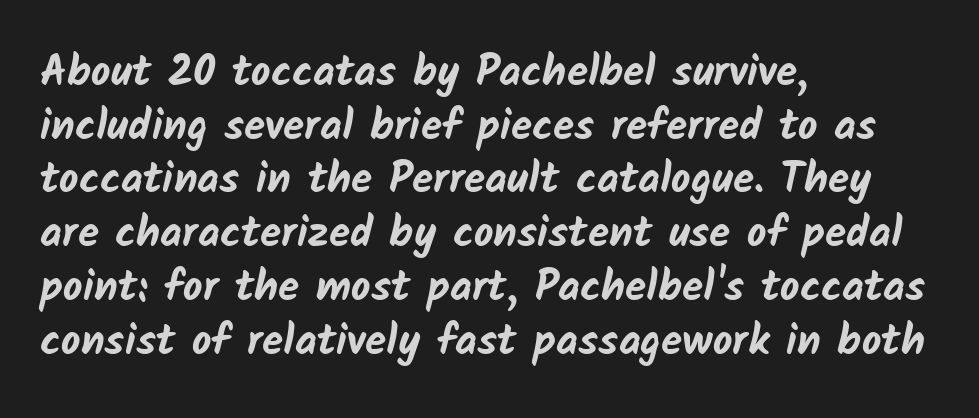
Descenders are the only things crossing below the line. Standard letterfit; no display-style spreading of the glyphs. Where is the straight margin? On the left. A typesetter would call this leading conventional body-copy spacing. Does the weight exceed regular? Yes, all the way to bold. I'd call this a sans setting — the letters go barefoot.
